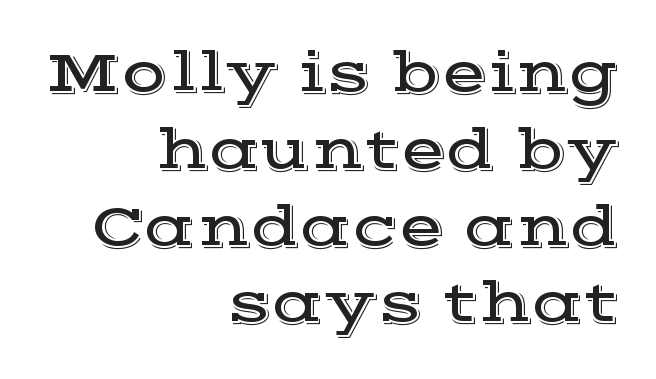
{"serif": "yes", "italic": "no", "width": "wide", "x_height": "medium", "monospaced": "no", "underline": "no", "align": "right", "line_spacing": "normal", "line_spacing_ratio": 1.28, "letter_spacing": "normal", "letter_spacing_em": 0.0, "glyph_px": 60}
